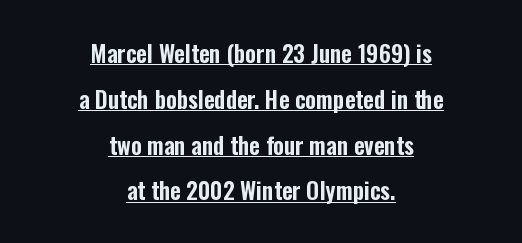
A centered setting, common on invitations and titles, is used for this passage. The type is set solid horizontally, with unmodified tracking. This block would shrink considerably if given ordinary leading; it's expanded now. The letters stand upright; this is a roman face. These characters rest on top of a visible drawn line.
